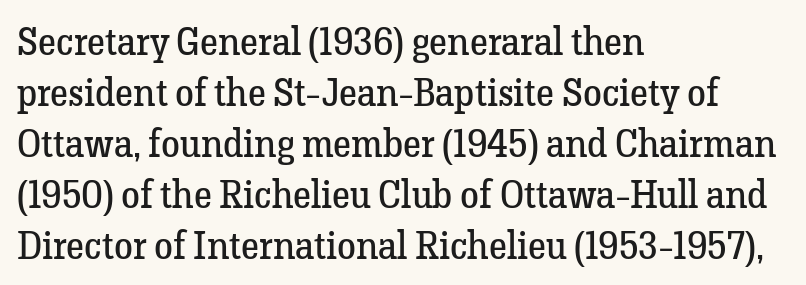
Honestly, the row spacing looks completely unremarkable. Check under the words: just untouched page. How are the letters spaced? Ordinarily, with no added tracking. Little horizontal feet cap the strokes, marking this as serif type.
